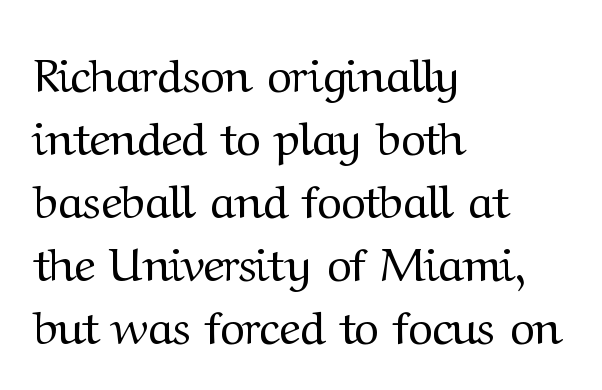
Is this a heavy cut? Hardly; it is regular or lighter. Vertical spacing — default. Tracking value appears to be zero — textbook default spacing. Check where the strokes stop: tiny serifs finish them off. Is this a fixed-width face? No — the glyphs have proportional, varying widths. Descender tails drop into unmarked territory.
